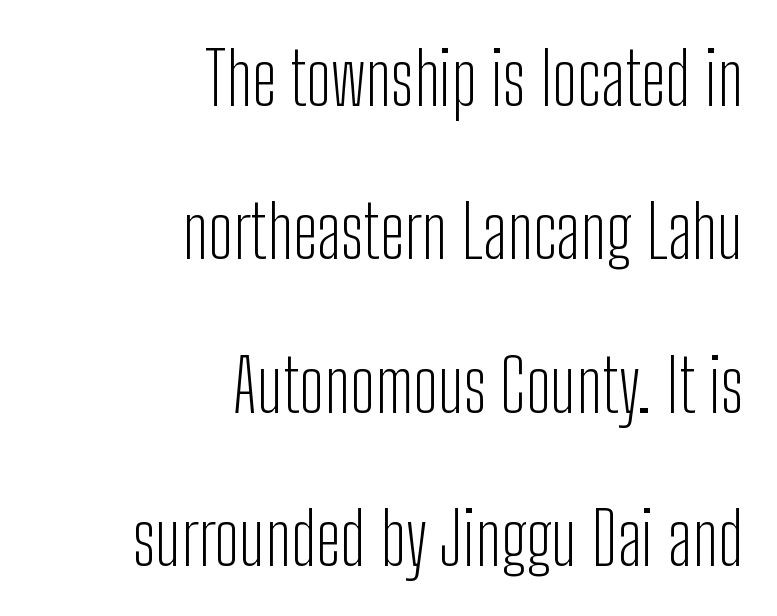
Quick note: underline off. This is roman type, the default non-slanted kind. The rendering uses natural spacing where letterforms have individual widths. Short and long lines alike share a common ending point at right.
